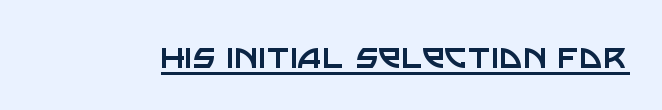
Q: Is the text bold? A: No.
Q: Is the text italic (slanted)? A: No, it is upright.
Q: Is the typeface a serif or a sans-serif typeface? A: Sans-serif.
Q: Is the text underlined? A: Yes.
Q: Is the spacing between letters normal or unusually wide? A: Normal.
Q: Width (condensed, normal, or wide)? A: Normal.
Q: Stroke contrast? A: Low.
Q: x-height? A: Large.
Q: Monospaced? A: No.
